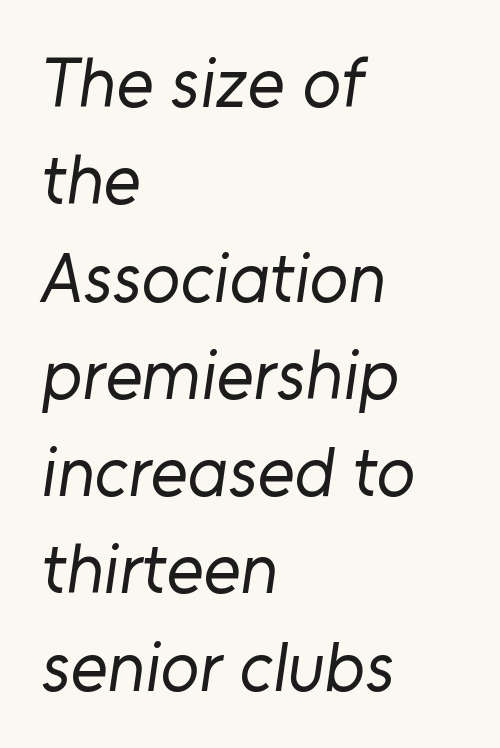
Q: Is the text bold? A: No.
Q: Is the typeface a serif or a sans-serif typeface? A: Sans-serif.
Q: Is the text underlined? A: No.
Q: How is the paragraph aligned? A: Left-aligned.
Q: Is the spacing between letters normal or unusually wide? A: Normal.
Q: Is the spacing between lines tight, normal or loose? A: Normal.
Q: Width (condensed, normal, or wide)? A: Normal.
Q: Stroke contrast? A: Low.
Q: x-height? A: Medium.
Q: Monospaced? A: No.
